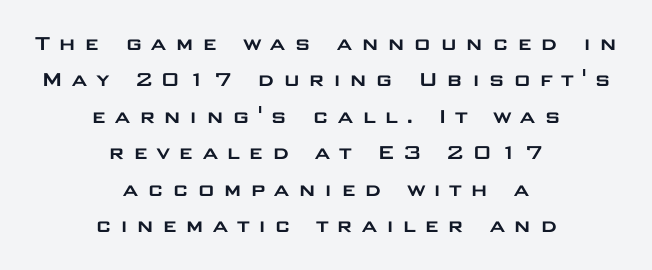
These lines are centered, leaving both edges ragged. The line texture is sparse and dotted thanks to wide tracking. A bare baseline throughout the passage. Does the leading feel generous? No, just average. This is roman type, the default non-slanted kind.
